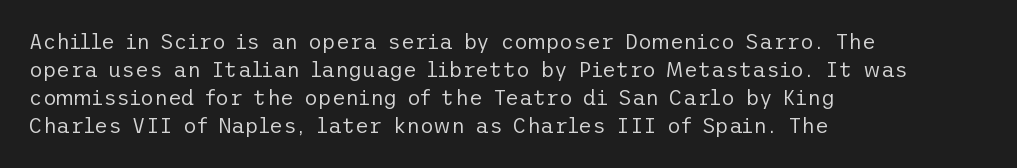
The image shows 21 px text type, upright; set left-aligned, normal line spacing (1.34x), normal letter spacing, not underlined.
